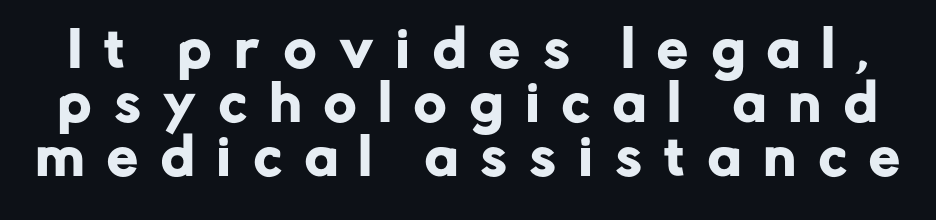
Q: Is the text italic (slanted)? A: No, it is upright.
Q: Is the typeface a serif or a sans-serif typeface? A: Sans-serif.
Q: Is the text underlined? A: No.
Q: Is the spacing between letters normal or unusually wide? A: Unusually wide.
Q: Is the spacing between lines tight, normal or loose? A: Tight.
Q: Width (condensed, normal, or wide)? A: Normal.
Q: Stroke contrast? A: Low.
Q: x-height? A: Medium.
Q: Monospaced? A: No.
